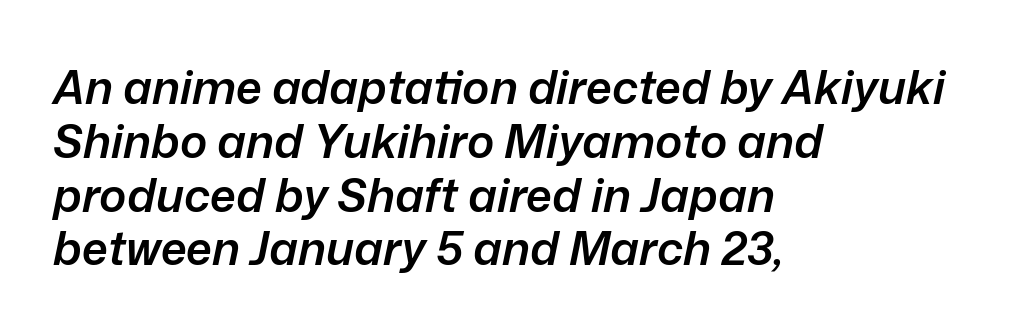
The rendering applies a slant to the glyphs. Typeset ragged right — the left edge is the straight one. Default kerning and tracking; the words read as compact shapes. Rule under the text: the space is simply empty. You could not count columns in this text — the font is proportionally spaced.
